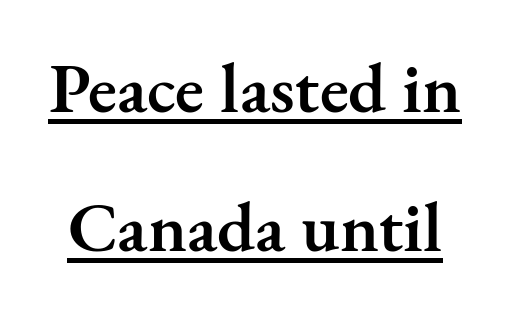
{"serif": "yes", "italic": "no", "bold": "semi", "weight": "semibold", "width": "normal", "stroke_contrast": "medium", "x_height": "small", "monospaced": "no", "underline": "yes", "line_spacing": "loose", "line_spacing_ratio": 1.96, "letter_spacing": "normal", "letter_spacing_em": 0.0, "glyph_px": 71}
